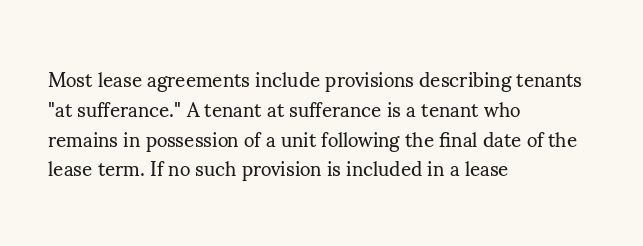
Q: Is the text bold? A: No.
Q: Is the text italic (slanted)? A: No, it is upright.
Q: Is the text underlined? A: No.
Q: How is the paragraph aligned? A: Left-aligned.
Q: Is the spacing between letters normal or unusually wide? A: Normal.
Q: Is the spacing between lines tight, normal or loose? A: Normal.
